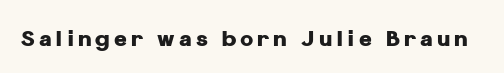
Weight check: bold — yes, fully. Rule under the text: the space is simply empty. Quick note: not italic, upright.
